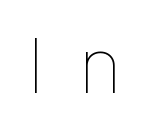
{"italic": "no", "bold": "no", "weight": "thin", "width": "normal", "stroke_contrast": "low", "x_height": "medium", "monospaced": "no", "underline": "no", "letter_spacing": "wide", "letter_spacing_em": 0.44, "glyph_px": 76}
